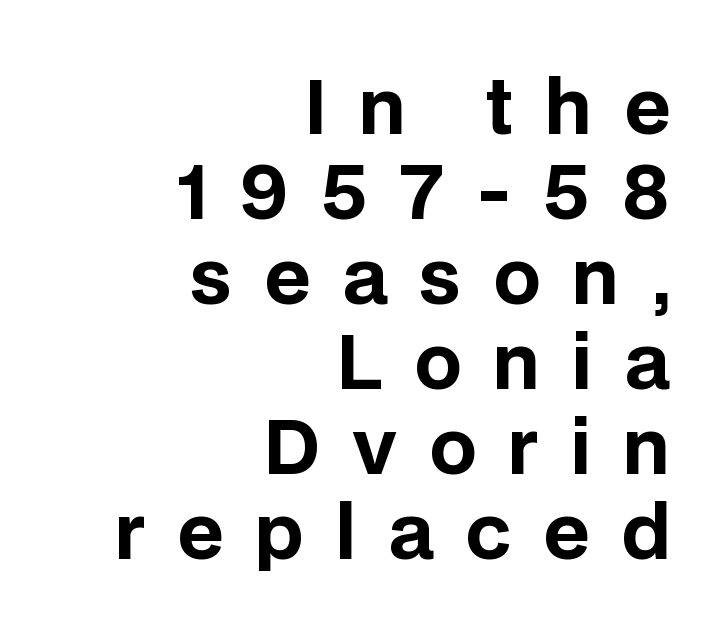
Q: Is the text bold? A: Yes.
Q: Is the text italic (slanted)? A: No, it is upright.
Q: Is the typeface a serif or a sans-serif typeface? A: Sans-serif.
Q: Is the text underlined? A: No.
Q: How is the paragraph aligned? A: Right-aligned.
Q: Is the spacing between letters normal or unusually wide? A: Unusually wide.
Q: Is the spacing between lines tight, normal or loose? A: Tight.
Q: Width (condensed, normal, or wide)? A: Normal.
Q: Stroke contrast? A: Low.
Q: x-height? A: Large.
Q: Monospaced? A: No.
